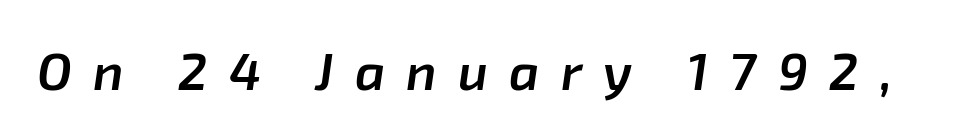
This is oblique type, the kind used for emphasis or titles. These lines have a slow, spaced-out rhythm from letter to letter. The glyphs are unaccompanied by any horizontal stroke below them. Strokes here are thickened, but only to semibold level. A typesetter would call this proportional, since set widths differ per character.
